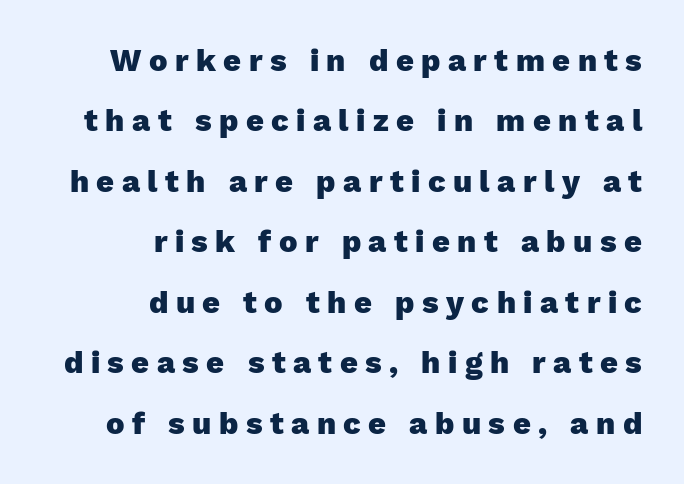
{"serif": "no", "italic": "no", "bold": "yes", "weight": "heavy", "width": "normal", "stroke_contrast": "low", "x_height": "medium", "monospaced": "no", "underline": "no", "align": "right", "line_spacing": "loose", "line_spacing_ratio": 1.95, "letter_spacing": "wide", "letter_spacing_em": 0.24, "glyph_px": 31}
